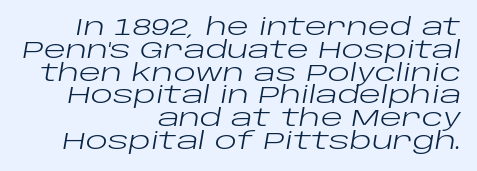
The image shows 23 px text type, italic (leaning right); set right-aligned, tight line spacing (0.99x), normal letter spacing, not underlined.
